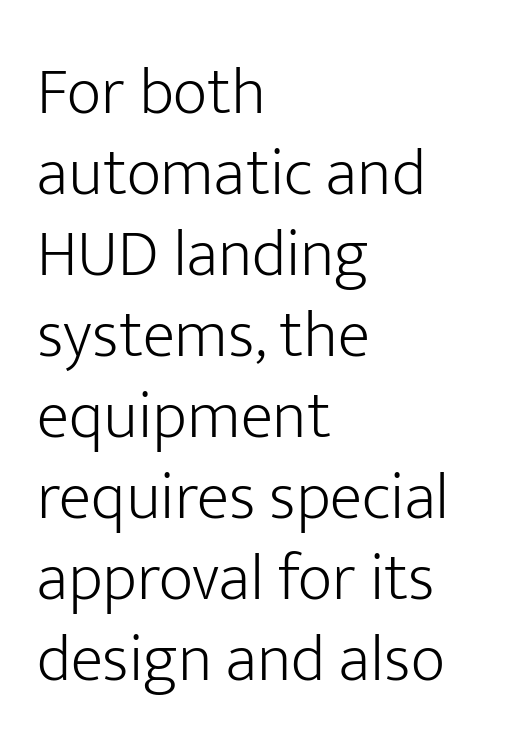
The image shows 67 px light sans-serif type, upright; set left-aligned, line spacing 1.21x, normal letter spacing, not underlined; low stroke contrast and a medium x-height.
